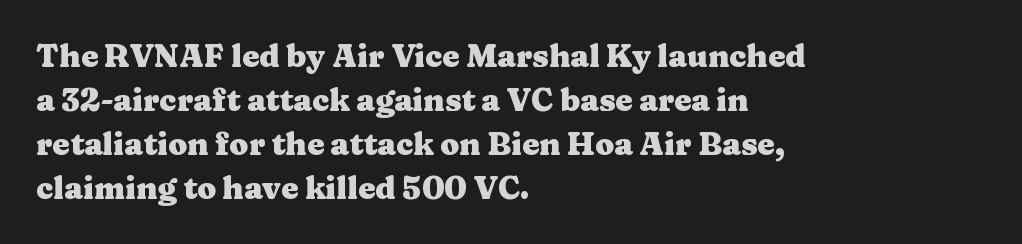
Q: Is the text bold? A: Yes.
Q: Is the text italic (slanted)? A: No, it is upright.
Q: Is the typeface a serif or a sans-serif typeface? A: Serif.
Q: Is the text underlined? A: No.
Q: How is the paragraph aligned? A: Left-aligned.
Q: Is the spacing between letters normal or unusually wide? A: Normal.
Q: Is the spacing between lines tight, normal or loose? A: Normal.
Q: Width (condensed, normal, or wide)? A: Wide.
Q: Stroke contrast? A: Medium.
Q: x-height? A: Medium.
Q: Monospaced? A: No.
